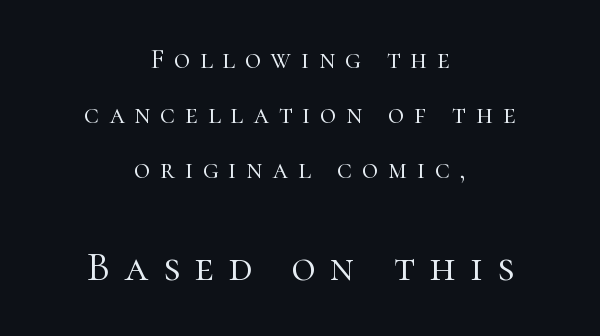
The image shows 42 px light serif type, upright; set centered, loose line spacing (1.97x), unusually wide letter spacing (+0.35 em), not underlined; the second (bottom) block is 1.5x larger; high stroke contrast and a medium x-height.
